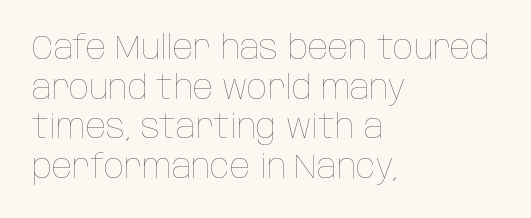
The image shows 33 px thin, condensed type, upright; set left-aligned, line spacing 1.2x, normal letter spacing, not underlined; low stroke contrast and a large x-height.
